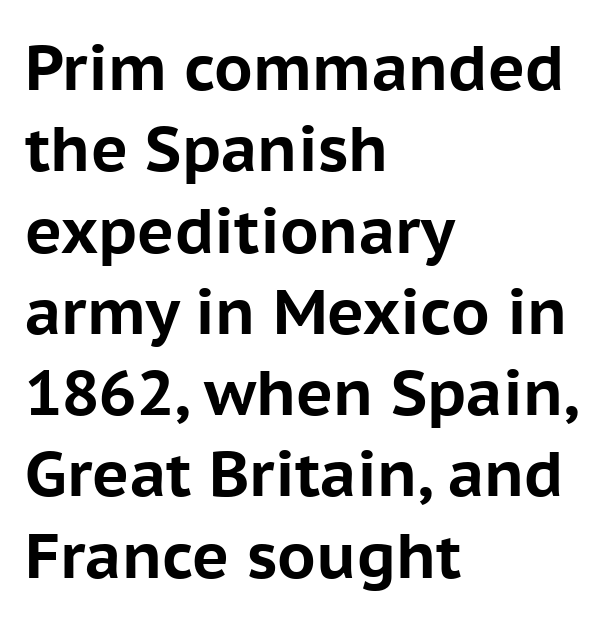
{"serif": "no", "italic": "no", "bold": "yes", "weight": "bold", "width": "normal", "stroke_contrast": "low", "x_height": "medium", "monospaced": "no", "underline": "no", "align": "left", "line_spacing": "normal", "line_spacing_ratio": 1.29, "letter_spacing": "normal", "letter_spacing_em": 0.0, "glyph_px": 63}
